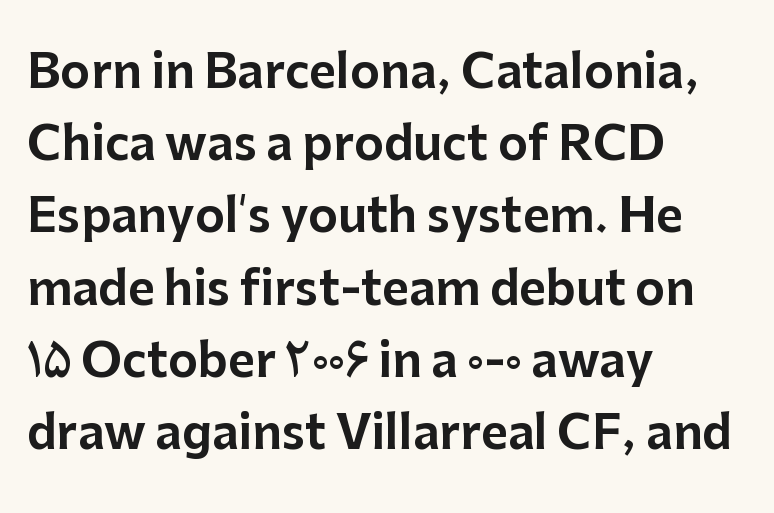
Q: Is the text italic (slanted)? A: No, it is upright.
Q: Is the typeface a serif or a sans-serif typeface? A: Sans-serif.
Q: Is the text underlined? A: No.
Q: How is the paragraph aligned? A: Left-aligned.
Q: Is the spacing between letters normal or unusually wide? A: Normal.
Q: Is the spacing between lines tight, normal or loose? A: Normal.
Q: Width (condensed, normal, or wide)? A: Normal.
Q: Stroke contrast? A: Low.
Q: x-height? A: Medium.
Q: Monospaced? A: No.
